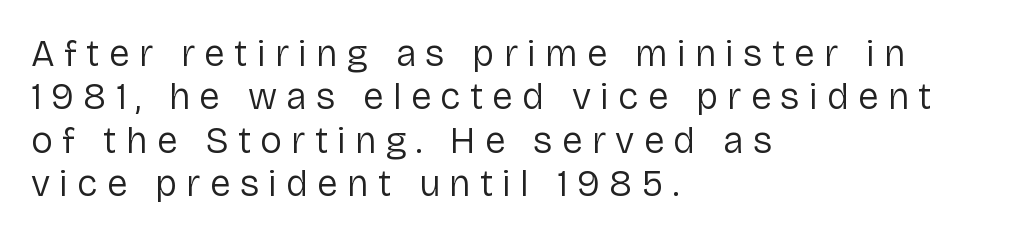
{"serif": "no", "italic": "no", "bold": "no", "weight": "regular", "width": "normal", "stroke_contrast": "low", "x_height": "medium", "monospaced": "no", "underline": "no", "align": "left", "line_spacing_ratio": 1.17, "letter_spacing": "wide", "letter_spacing_em": 0.25, "glyph_px": 37}
